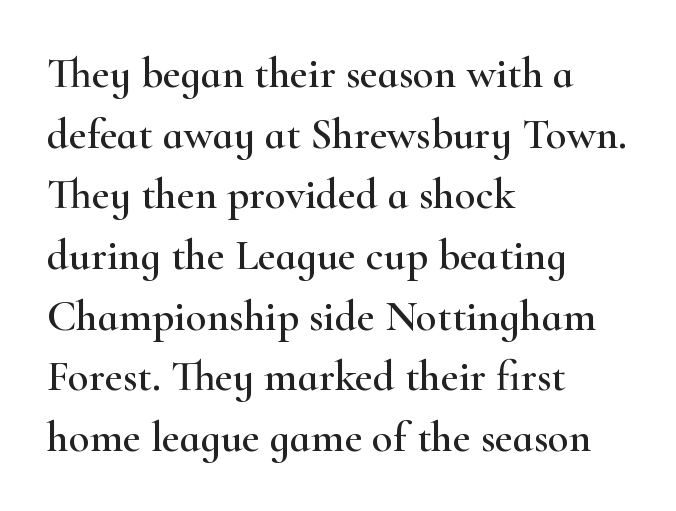
{"serif": "yes", "italic": "no", "width": "wide", "stroke_contrast": "high", "x_height": "small", "monospaced": "no", "underline": "no", "align": "left", "line_spacing": "normal", "line_spacing_ratio": 1.41, "letter_spacing": "normal", "letter_spacing_em": 0.0, "glyph_px": 43}
